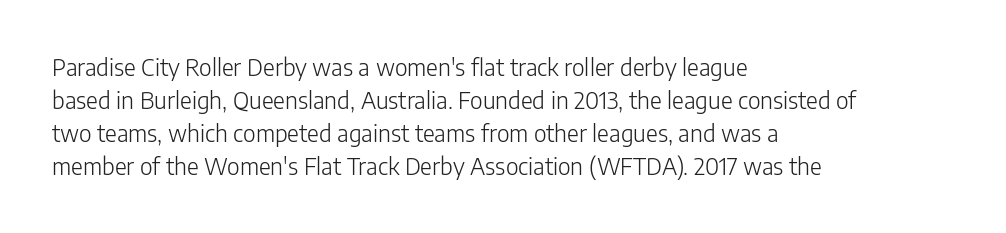
The image shows 23 px text type, upright; set left-aligned, normal line spacing (1.43x), normal letter spacing, not underlined.
